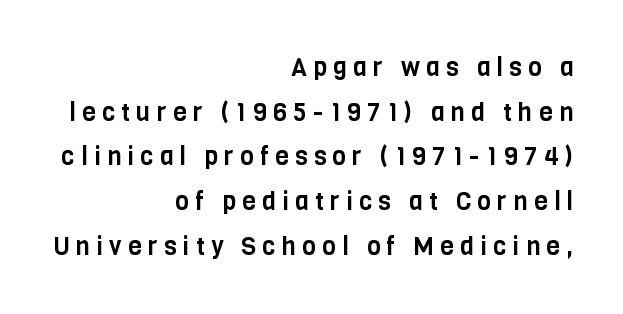
Between one letter and the next there's a generous, obvious gap. You can tell it's not italic because the verticals are truly vertical. A flush-right, rag-left setting is used for this passage. Letters rest on an invisible, unmarked baseline.
